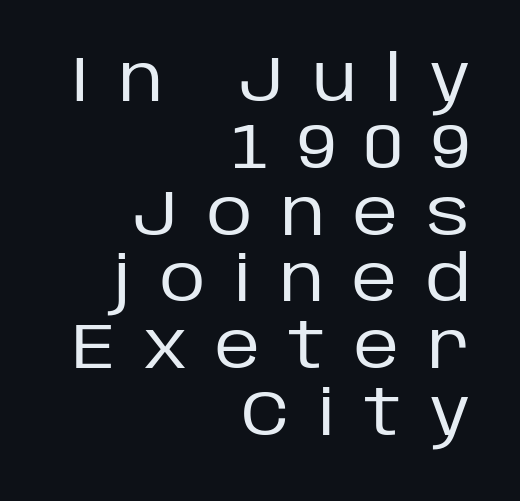
The space between consecutive lines is stingy. The rendering uses natural spacing where letterforms have individual widths. The area under the type is left untouched. The typeface has the unassuming heft of standard copy or less. Nope, not italic — everything's standing straight. A typesetter would call this heavily tracked-out type.
